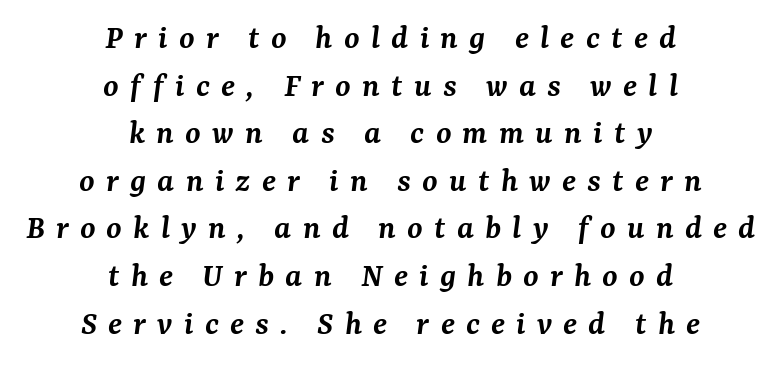
Q: Is the text bold? A: Semi-bold.
Q: Is the text italic (slanted)? A: Yes, it leans right by about 7 degrees.
Q: Is the typeface a serif or a sans-serif typeface? A: Serif.
Q: Is the text underlined? A: No.
Q: How is the paragraph aligned? A: Centered.
Q: Is the spacing between letters normal or unusually wide? A: Unusually wide.
Q: Is the spacing between lines tight, normal or loose? A: Normal.
Q: Width (condensed, normal, or wide)? A: Normal.
Q: Stroke contrast? A: Medium.
Q: x-height? A: Medium.
Q: Monospaced? A: No.
